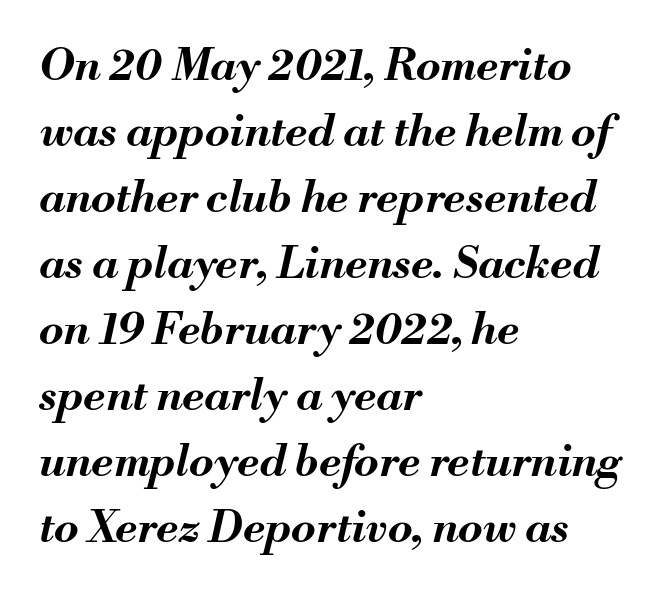
Q: Is the text bold? A: Yes.
Q: Is the text italic (slanted)? A: Yes, it leans right by about 13 degrees.
Q: Is the text underlined? A: No.
Q: How is the paragraph aligned? A: Left-aligned.
Q: Is the spacing between letters normal or unusually wide? A: Normal.
Q: Is the spacing between lines tight, normal or loose? A: Normal.
Q: Width (condensed, normal, or wide)? A: Normal.
Q: Stroke contrast? A: Medium.
Q: x-height? A: Small.
Q: Monospaced? A: No.
